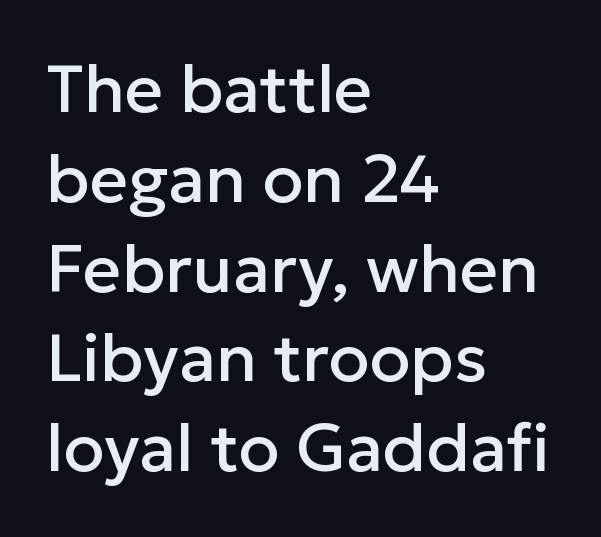
{"serif": "no", "italic": "no", "width": "normal", "stroke_contrast": "low", "x_height": "medium", "monospaced": "no", "underline": "no", "align": "left", "line_spacing": "normal", "line_spacing_ratio": 1.34, "letter_spacing": "normal", "letter_spacing_em": 0.0, "glyph_px": 67}
